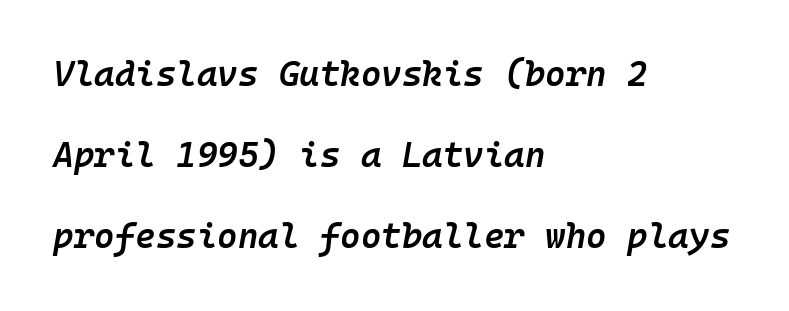
The rendering uses a semibold face; strokes are thickened but not to full bold. The space beneath each line is pristine and unruled. These lines were composed using italics. Honestly, the letter spacing is just normal — you wouldn't notice it. Teacher's note: observe the even left margin — that is flush-left alignment. Here the designer chose a console-style face with uniform glyph widths.
